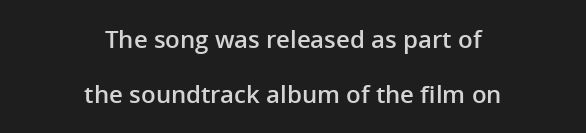
{"italic": "no", "bold": "semi", "underline": "no", "align": "center", "line_spacing": "loose", "line_spacing_ratio": 2.28, "letter_spacing": "normal", "letter_spacing_em": 0.0, "glyph_px": 24}
